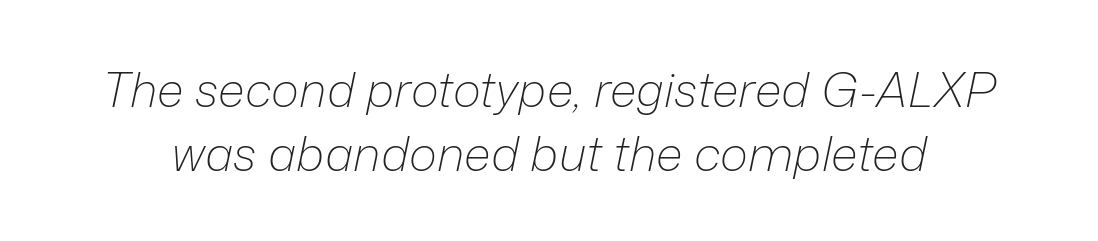
The glyphs look as if they've been sheared to an angle. In terms of leading, this rendering sits right in the middle. Each letter keeps its own natural width here, so spacing adapts to shape. Observe the ordinary spacing: letters are neighbours, not strangers. Descenders are the only things crossing below the line.
